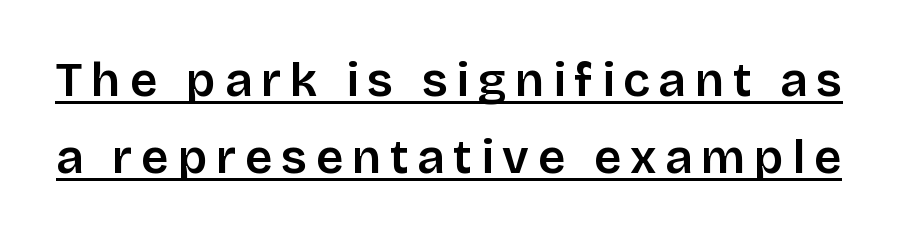
{"serif": "no", "italic": "no", "bold": "semi", "weight": "semibold", "width": "normal", "stroke_contrast": "low", "x_height": "large", "monospaced": "no", "underline": "yes", "line_spacing": "normal", "line_spacing_ratio": 1.61, "glyph_px": 48}
